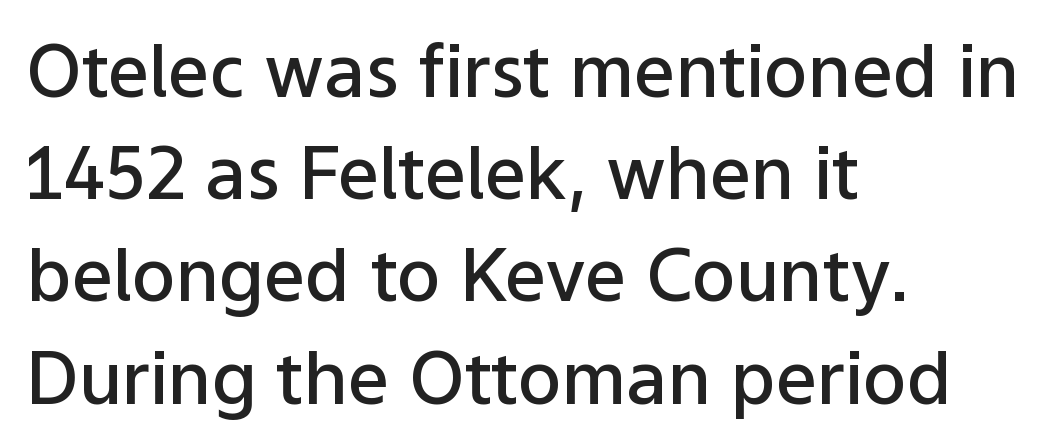
The image shows 73 px semibold sans-serif type, upright; set left-aligned, normal line spacing (1.4x), normal letter spacing, not underlined; low stroke contrast and a medium x-height.
